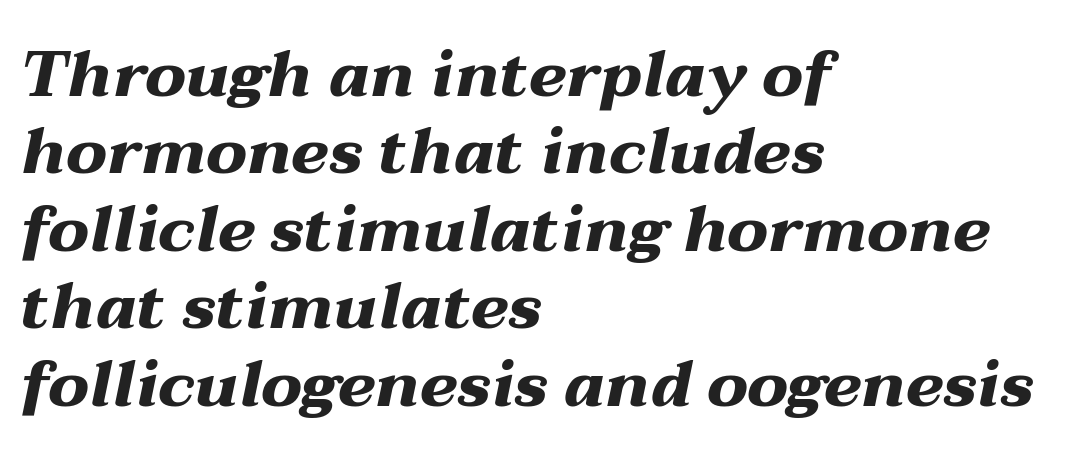
Q: Is the text bold? A: Yes.
Q: Is the text italic (slanted)? A: Yes, it leans right by about 12 degrees.
Q: Is the text underlined? A: No.
Q: How is the paragraph aligned? A: Left-aligned.
Q: Is the spacing between letters normal or unusually wide? A: Normal.
Q: Width (condensed, normal, or wide)? A: Wide.
Q: Stroke contrast? A: Medium.
Q: x-height? A: Medium.
Q: Monospaced? A: No.
